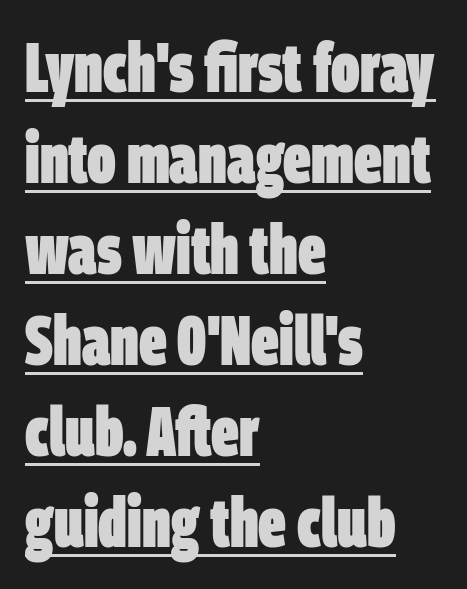
The image shows 69 px heavy, condensed sans-serif type; set left-aligned, normal line spacing (1.32x), normal letter spacing, underlined; low stroke contrast and a large x-height.
